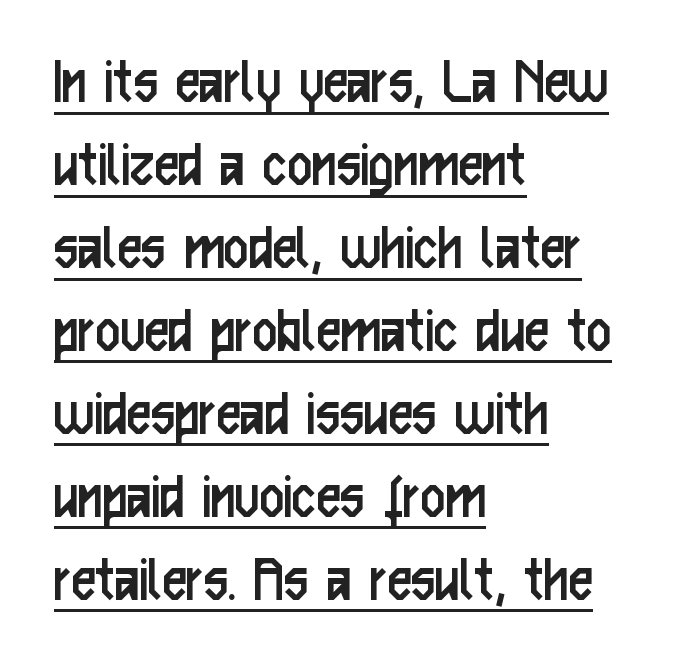
{"serif": "no", "italic": "no", "bold": "no", "weight": "regular", "width": "condensed", "stroke_contrast": "low", "x_height": "medium", "monospaced": "no", "underline": "yes", "align": "left", "line_spacing_ratio": 1.22, "letter_spacing": "normal", "letter_spacing_em": 0.0, "glyph_px": 68}
